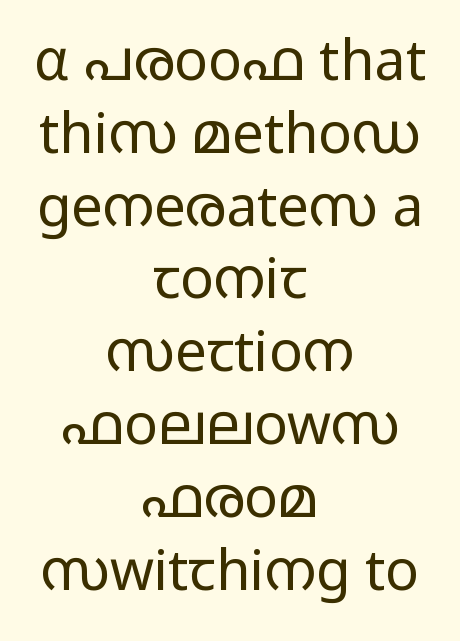
Q: Is the text bold? A: No.
Q: Is the text italic (slanted)? A: No, it is upright.
Q: Is the typeface a serif or a sans-serif typeface? A: Sans-serif.
Q: Is the text underlined? A: No.
Q: How is the paragraph aligned? A: Centered.
Q: Is the spacing between letters normal or unusually wide? A: Normal.
Q: Is the spacing between lines tight, normal or loose? A: Normal.
Q: Width (condensed, normal, or wide)? A: Wide.
Q: Stroke contrast? A: Low.
Q: x-height? A: Medium.
Q: Monospaced? A: No.
